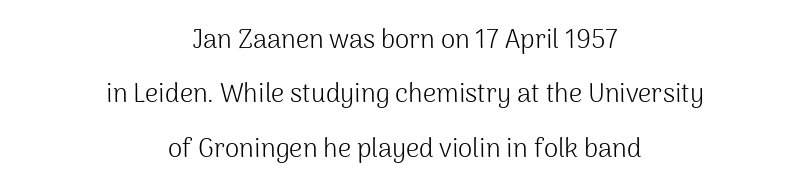
Q: Is the text bold? A: No.
Q: Is the text italic (slanted)? A: No, it is upright.
Q: Is the text underlined? A: No.
Q: How is the paragraph aligned? A: Centered.
Q: Is the spacing between letters normal or unusually wide? A: Normal.
Q: Is the spacing between lines tight, normal or loose? A: Loose.
